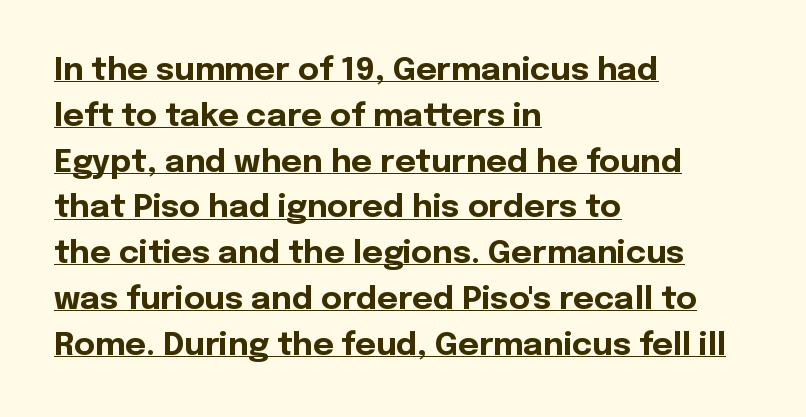
Compared with typical body copy, the letter spacing here is the same. The lettering is marked with a stroke running underneath it. Proportional: the letters do not fall into vertical columns. Short and long lines alike share a common starting point at left.
